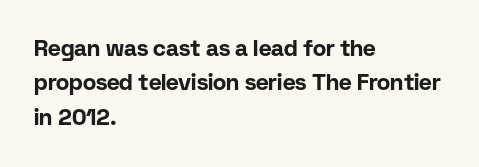
The image shows 22 px bold type, upright; set left-aligned, normal line spacing (1.56x), normal letter spacing, not underlined.
